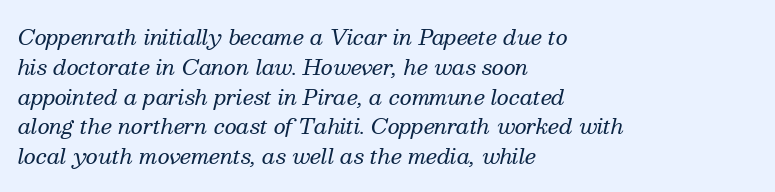
The image shows 21 px text type, italic (leaning right); set left-aligned, normal line spacing (1.42x), normal letter spacing, not underlined.
